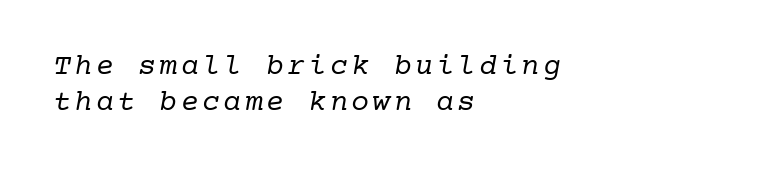
Q: Is the text bold? A: No.
Q: Is the typeface a serif or a sans-serif typeface? A: Serif.
Q: Is the text underlined? A: No.
Q: How is the paragraph aligned? A: Left-aligned.
Q: Width (condensed, normal, or wide)? A: Normal.
Q: Stroke contrast? A: Low.
Q: x-height? A: Medium.
Q: Monospaced? A: Yes.
